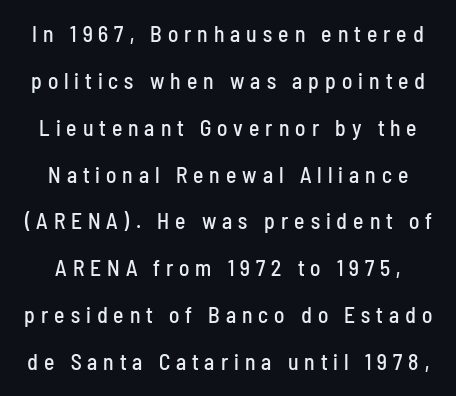
Q: Is the text italic (slanted)? A: No, it is upright.
Q: Is the text underlined? A: No.
Q: Is the spacing between letters normal or unusually wide? A: Unusually wide.
Q: Is the spacing between lines tight, normal or loose? A: Loose.
